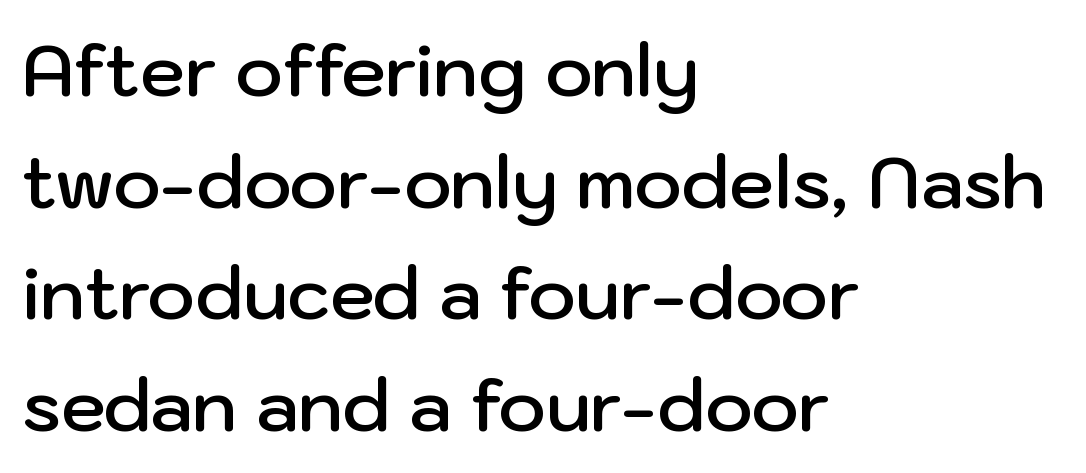
Ascenders rise straight up at ninety degrees. Bare-footed words on every line. Short and long lines alike share a common starting point at left. Do the characters align in a grid? No, the font is proportional.
